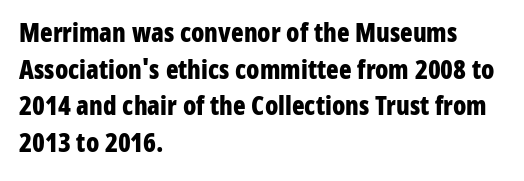
{"italic": "no", "bold": "yes", "underline": "no", "align": "left", "line_spacing": "normal", "line_spacing_ratio": 1.41, "letter_spacing": "normal", "letter_spacing_em": 0.0, "glyph_px": 26}
